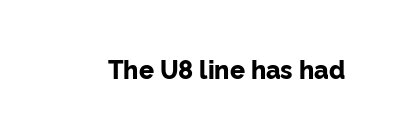
The image shows 25 px bold type, upright; set normal letter spacing, not underlined.
